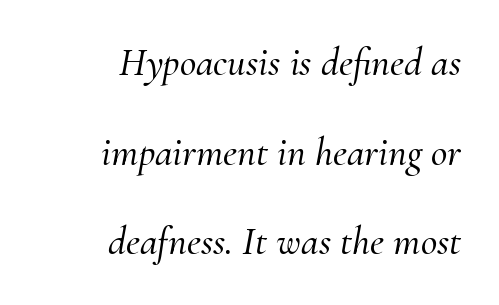
A student would call this right alignment; a typographer would say flush right, rag left. Each letter keeps its own natural width here, so spacing adapts to shape. A typesetter would call this zero additional tracking. The typography opts for an oblique posture over an upright one.
